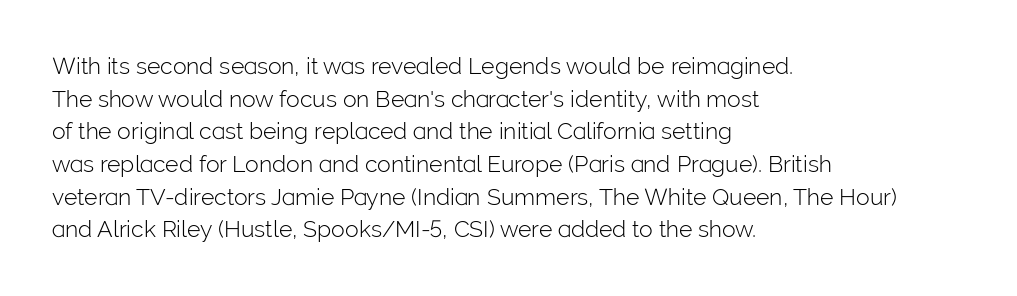
{"italic": "no", "bold": "no", "underline": "no", "align": "left", "line_spacing": "normal", "line_spacing_ratio": 1.42, "letter_spacing": "normal", "letter_spacing_em": 0.0, "glyph_px": 23}
